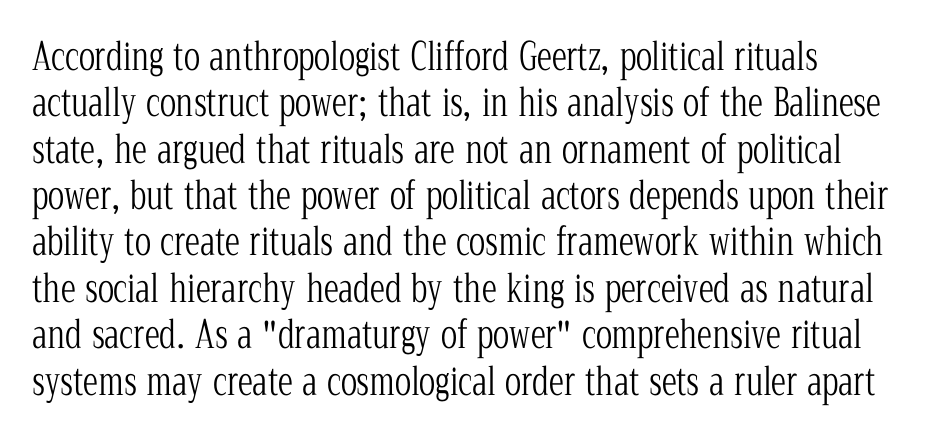
{"serif": "yes", "italic": "no", "bold": "no", "weight": "light", "width": "condensed", "stroke_contrast": "low", "x_height": "medium", "monospaced": "no", "underline": "no", "align": "left", "line_spacing_ratio": 1.22, "letter_spacing": "normal", "letter_spacing_em": 0.0, "glyph_px": 38}
